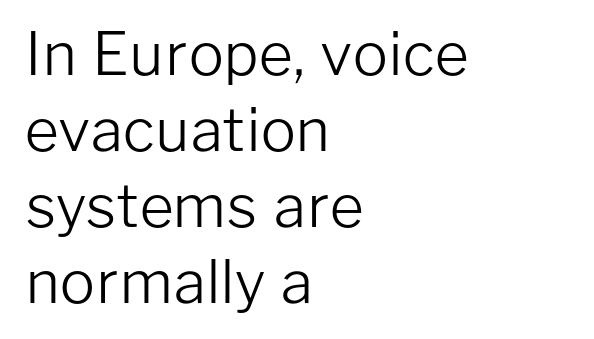
{"serif": "no", "italic": "no", "bold": "no", "weight": "light", "width": "normal", "stroke_contrast": "low", "x_height": "medium", "monospaced": "no", "underline": "no", "align": "left", "line_spacing": "normal", "line_spacing_ratio": 1.29, "letter_spacing": "normal", "letter_spacing_em": 0.0, "glyph_px": 59}
